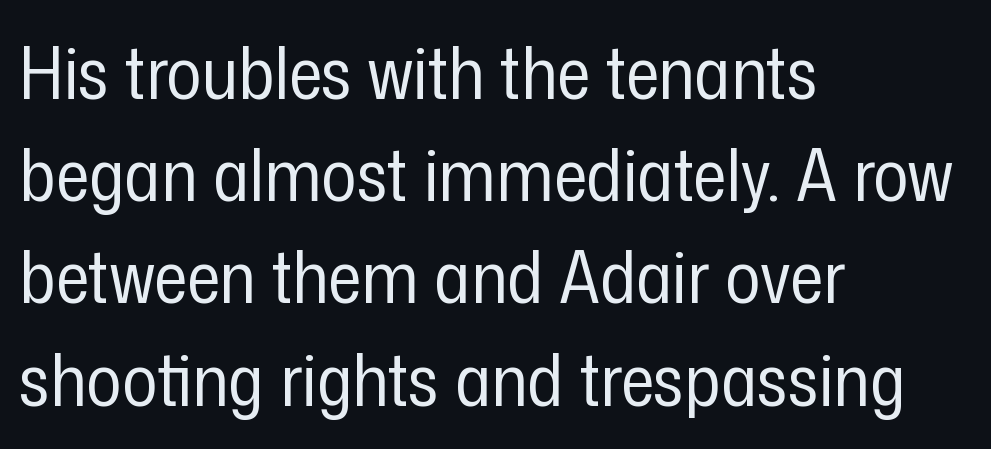
{"serif": "no", "italic": "no", "bold": "no", "weight": "regular", "width": "condensed", "stroke_contrast": "low", "x_height": "medium", "monospaced": "no", "underline": "no", "align": "left", "line_spacing": "normal", "line_spacing_ratio": 1.4, "letter_spacing": "normal", "letter_spacing_em": 0.0, "glyph_px": 73}
